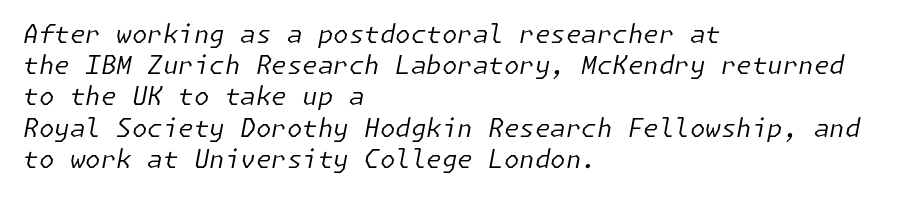
Q: Is the text bold? A: No.
Q: Is the text italic (slanted)? A: Yes, it leans right by about 11 degrees.
Q: Is the text underlined? A: No.
Q: How is the paragraph aligned? A: Left-aligned.
Q: Is the spacing between letters normal or unusually wide? A: Normal.
Q: Is the spacing between lines tight, normal or loose? A: Normal.
